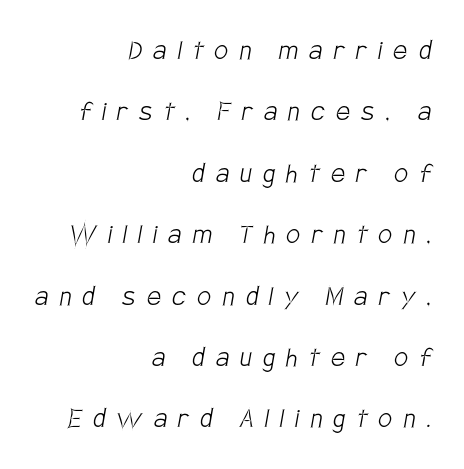
Q: Is the text bold? A: No.
Q: Is the typeface a serif or a sans-serif typeface? A: Sans-serif.
Q: Is the text underlined? A: No.
Q: How is the paragraph aligned? A: Right-aligned.
Q: Is the spacing between letters normal or unusually wide? A: Unusually wide.
Q: Is the spacing between lines tight, normal or loose? A: Loose.
Q: Width (condensed, normal, or wide)? A: Condensed.
Q: Stroke contrast? A: Low.
Q: x-height? A: Large.
Q: Monospaced? A: No.
